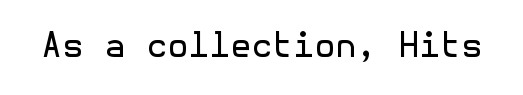
The image shows 34 px regular-weight sans-serif type, upright; set normal letter spacing, not underlined; a medium x-height.
